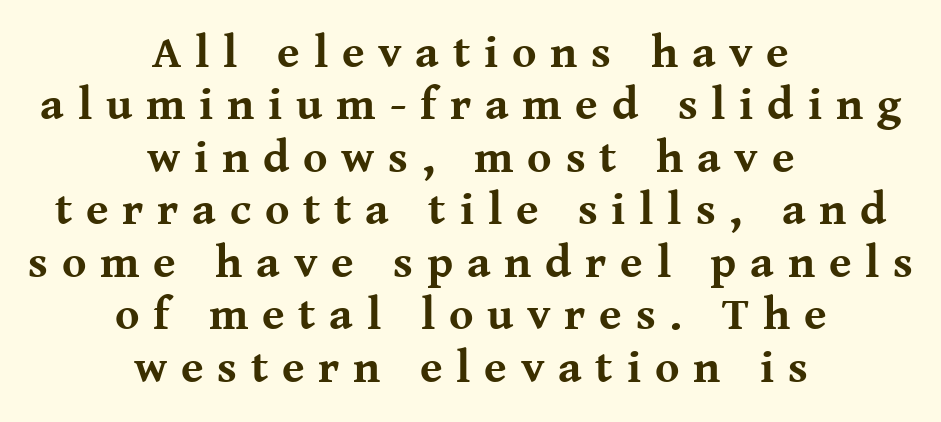
The image shows 46 px bold serif type, upright; set centered, tight line spacing (1.14x), unusually wide letter spacing (+0.3 em), not underlined; medium stroke contrast and a medium x-height.
